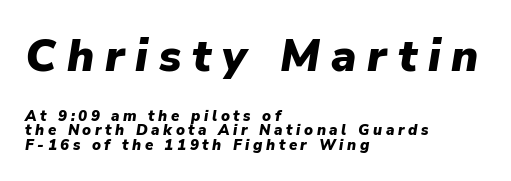
Q: Is the text bold? A: Yes.
Q: Is the text italic (slanted)? A: Yes, it leans right by about 9 degrees.
Q: Is the text underlined? A: No.
Q: How is the paragraph aligned? A: Left-aligned.
Q: Is the spacing between letters normal or unusually wide? A: Unusually wide.
Q: Is the spacing between lines tight, normal or loose? A: Tight.
Q: Which block of text is set in a larger size, the first (top) or the second (bottom)? A: The first (top) one.
Q: Width (condensed, normal, or wide)? A: Normal.
Q: Stroke contrast? A: Low.
Q: x-height? A: Medium.
Q: Monospaced? A: No.
